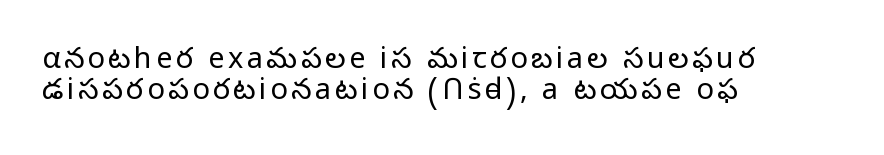
{"serif": "no", "italic": "no", "bold": "no", "weight": "light", "width": "normal", "stroke_contrast": "low", "x_height": "medium", "monospaced": "no", "underline": "no", "align": "left", "line_spacing": "tight", "line_spacing_ratio": 1.06, "glyph_px": 29}
